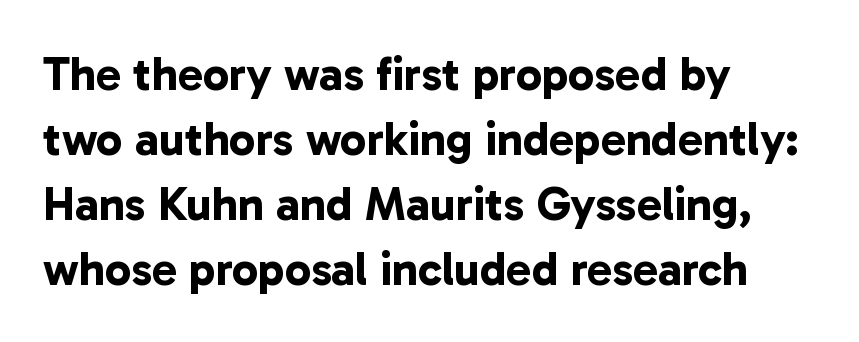
{"serif": "no", "bold": "yes", "weight": "bold", "width": "normal", "stroke_contrast": "low", "x_height": "medium", "monospaced": "no", "underline": "no", "align": "left", "line_spacing": "normal", "line_spacing_ratio": 1.38, "letter_spacing": "normal", "letter_spacing_em": 0.0, "glyph_px": 47}
